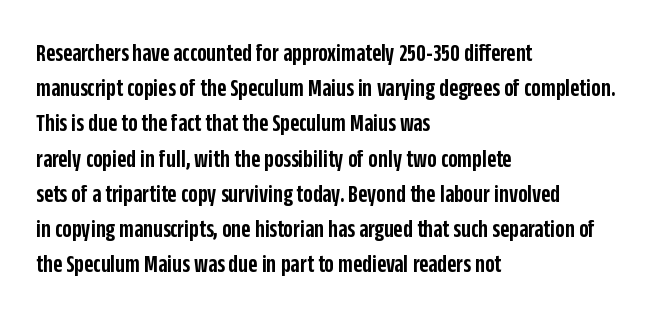
{"italic": "no", "bold": "semi", "underline": "no", "align": "left", "line_spacing": "normal", "line_spacing_ratio": 1.41, "letter_spacing": "normal", "letter_spacing_em": 0.0, "glyph_px": 25}
